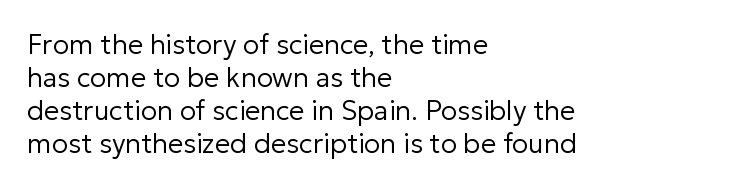
The image shows 27 px text type, upright; set left-aligned, line spacing 1.22x, normal letter spacing, not underlined.
